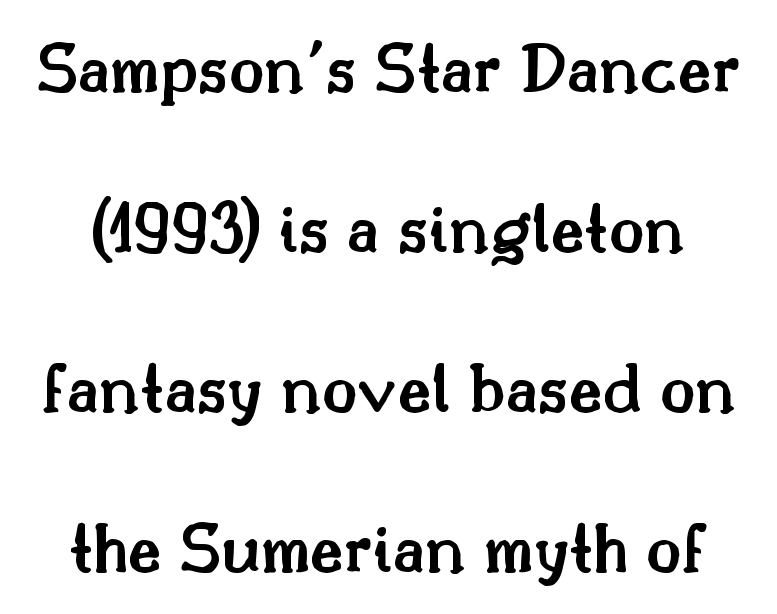
The image shows 73 px semibold serif type, upright; set loose line spacing (2.19x), normal letter spacing, not underlined; medium stroke contrast and a small x-height.
